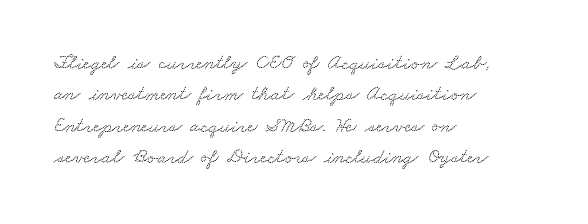
{"underline": "no", "align": "left", "line_spacing": "normal", "line_spacing_ratio": 1.49, "letter_spacing": "normal", "letter_spacing_em": 0.0, "glyph_px": 21}
